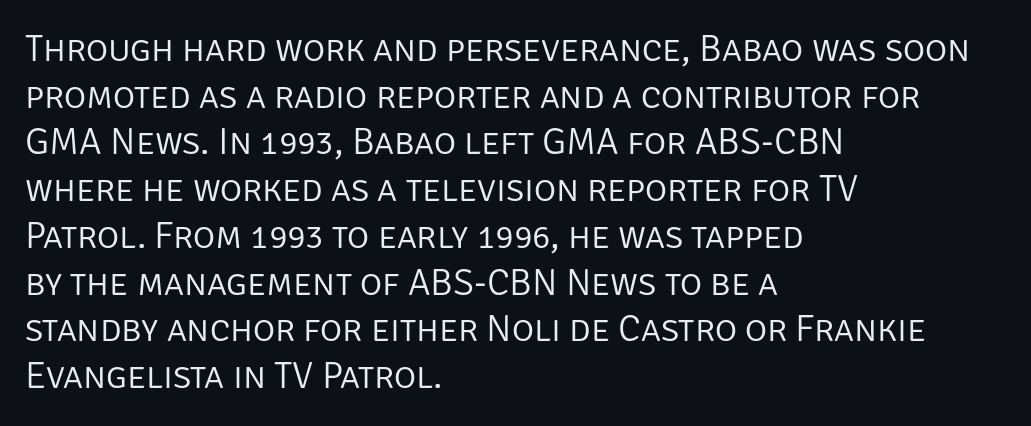
The image shows 38 px light sans-serif type, upright; set left-aligned, line spacing 1.23x, normal letter spacing, not underlined; low stroke contrast and a large x-height.
